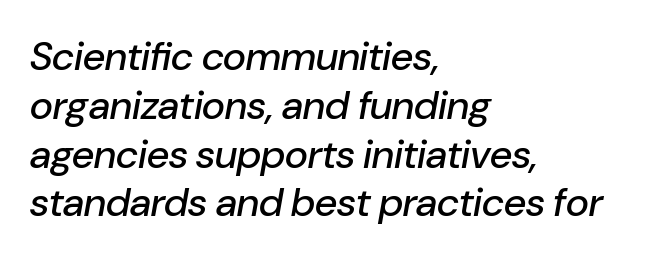
Q: Is the text italic (slanted)? A: Yes, it leans right by about 10 degrees.
Q: Is the text underlined? A: No.
Q: How is the paragraph aligned? A: Left-aligned.
Q: Is the spacing between letters normal or unusually wide? A: Normal.
Q: Width (condensed, normal, or wide)? A: Normal.
Q: Stroke contrast? A: Low.
Q: x-height? A: Medium.
Q: Monospaced? A: No.
